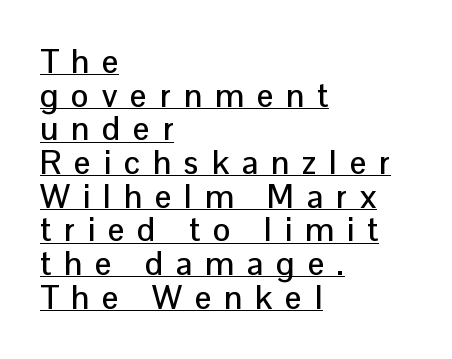
This sample trades vertical openness for compactness between lines. The face used here is proportionally spaced, like ordinary book or web type. Tracking value appears strongly positive — letters spread wide. The specimen reads as upright at a glance. The text was rendered using a sans face with plain stroke endings.
